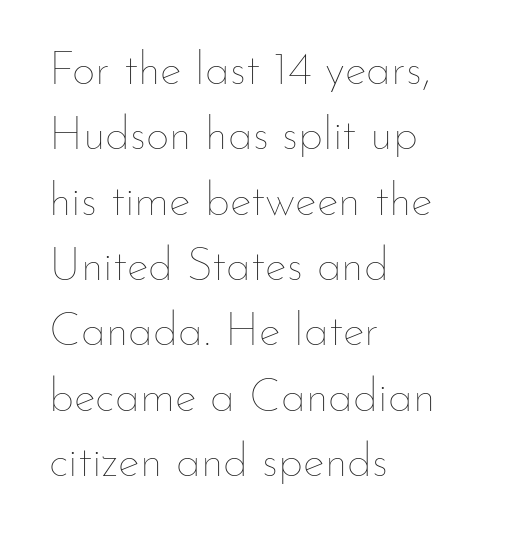
{"italic": "no", "bold": "no", "weight": "thin", "width": "normal", "stroke_contrast": "low", "x_height": "small", "monospaced": "no", "underline": "no", "align": "left", "line_spacing": "normal", "line_spacing_ratio": 1.42, "letter_spacing": "normal", "letter_spacing_em": 0.0, "glyph_px": 46}
